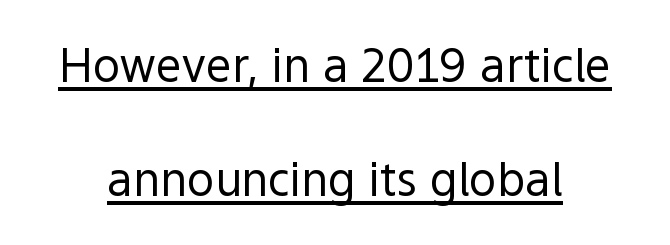
Q: Is the text bold? A: No.
Q: Is the text italic (slanted)? A: No, it is upright.
Q: Is the typeface a serif or a sans-serif typeface? A: Sans-serif.
Q: Is the text underlined? A: Yes.
Q: How is the paragraph aligned? A: Centered.
Q: Is the spacing between letters normal or unusually wide? A: Normal.
Q: Is the spacing between lines tight, normal or loose? A: Loose.
Q: Width (condensed, normal, or wide)? A: Normal.
Q: x-height? A: Medium.
Q: Monospaced? A: No.
